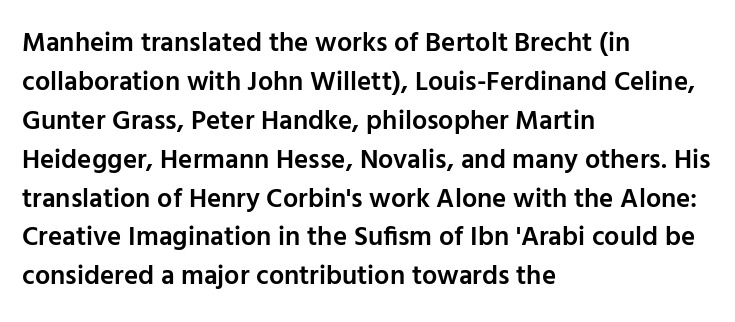
The image shows 27 px text type, upright; set left-aligned, normal line spacing (1.44x), normal letter spacing, not underlined.
